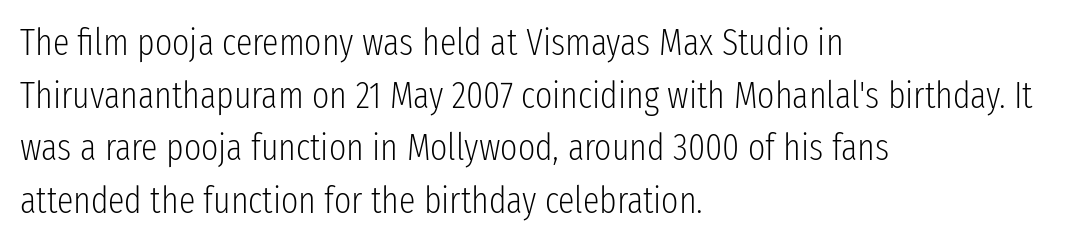
Q: Is the text bold? A: No.
Q: Is the text italic (slanted)? A: No, it is upright.
Q: Is the typeface a serif or a sans-serif typeface? A: Sans-serif.
Q: Is the text underlined? A: No.
Q: How is the paragraph aligned? A: Left-aligned.
Q: Is the spacing between letters normal or unusually wide? A: Normal.
Q: Is the spacing between lines tight, normal or loose? A: Normal.
Q: Width (condensed, normal, or wide)? A: Condensed.
Q: Stroke contrast? A: Low.
Q: x-height? A: Medium.
Q: Monospaced? A: No.
